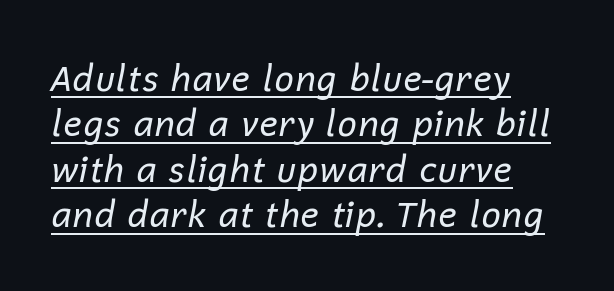
The image shows 35 px regular-weight type, italic (leaning right); set left-aligned, normal line spacing (1.3x), normal letter spacing, underlined; low stroke contrast and a medium x-height.
